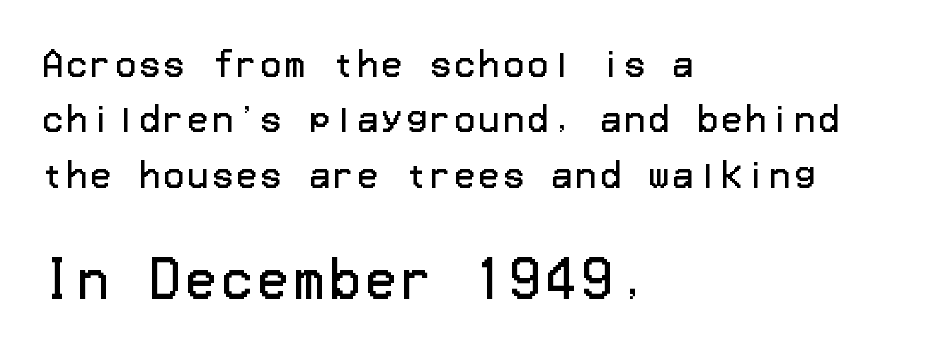
Q: Is the text bold? A: No.
Q: Is the text italic (slanted)? A: No, it is upright.
Q: Is the typeface a serif or a sans-serif typeface? A: Sans-serif.
Q: Is the text underlined? A: No.
Q: How is the paragraph aligned? A: Left-aligned.
Q: Is the spacing between lines tight, normal or loose? A: Normal.
Q: Which block of text is set in a larger size, the first (top) or the second (bottom)? A: The second (bottom) one.
Q: Width (condensed, normal, or wide)? A: Normal.
Q: Stroke contrast? A: Low.
Q: x-height? A: Medium.
